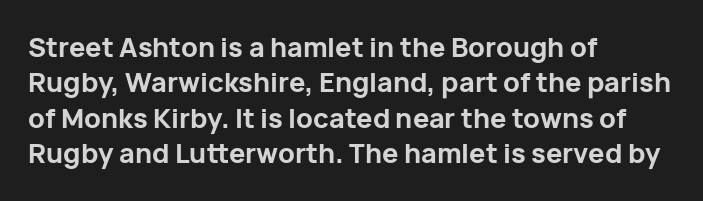
The image shows 27 px bold type, upright; set left-aligned, normal line spacing (1.31x), normal letter spacing, not underlined.
